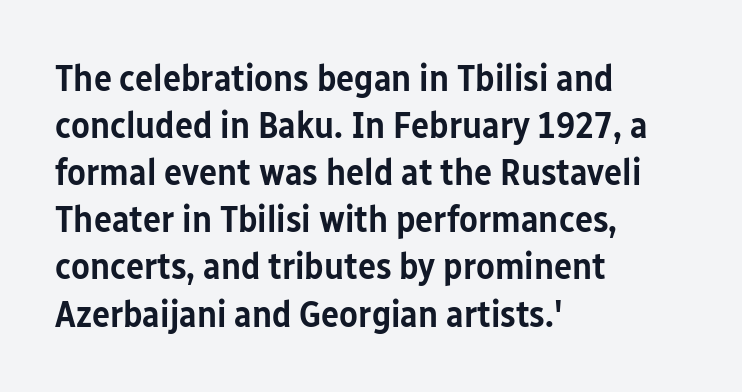
Q: Is the text bold? A: Semi-bold.
Q: Is the text italic (slanted)? A: No, it is upright.
Q: Is the typeface a serif or a sans-serif typeface? A: Sans-serif.
Q: Is the text underlined? A: No.
Q: How is the paragraph aligned? A: Left-aligned.
Q: Is the spacing between letters normal or unusually wide? A: Normal.
Q: Width (condensed, normal, or wide)? A: Condensed.
Q: Stroke contrast? A: Low.
Q: x-height? A: Medium.
Q: Monospaced? A: No.
